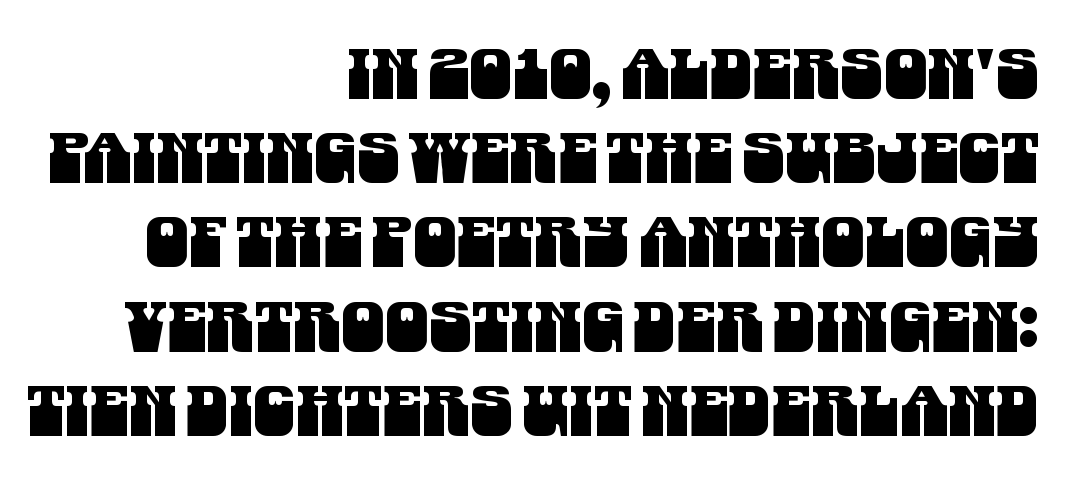
The image shows 69 px condensed sans-serif type; set right-aligned, line spacing 1.22x, normal letter spacing, not underlined; medium stroke contrast and a large x-height.
